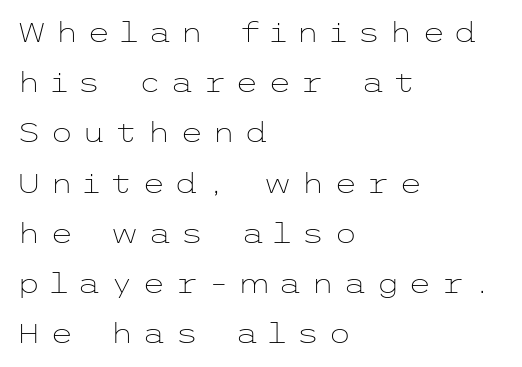
Q: Is the text bold? A: No.
Q: Is the text italic (slanted)? A: No, it is upright.
Q: Is the text underlined? A: No.
Q: How is the paragraph aligned? A: Left-aligned.
Q: Is the spacing between letters normal or unusually wide? A: Unusually wide.
